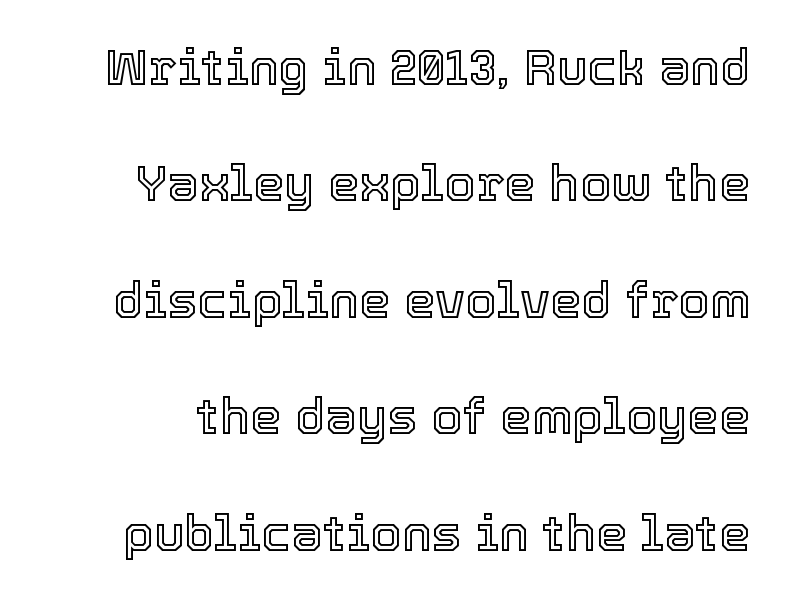
The image shows 50 px text type, upright; set loose line spacing (2.33x), normal letter spacing, not underlined; a medium x-height.
